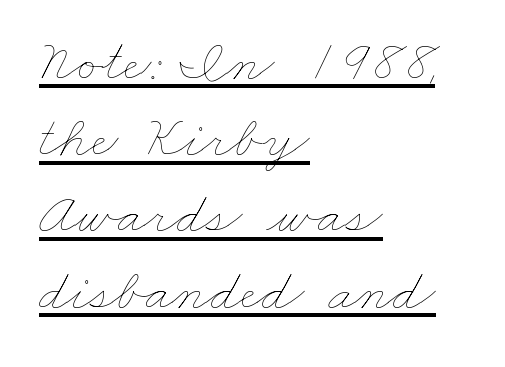
Q: Is the text bold? A: No.
Q: Is the text underlined? A: Yes.
Q: How is the paragraph aligned? A: Left-aligned.
Q: Is the spacing between letters normal or unusually wide? A: Normal.
Q: Is the spacing between lines tight, normal or loose? A: Normal.
Q: Width (condensed, normal, or wide)? A: Wide.
Q: Stroke contrast? A: Low.
Q: x-height? A: Small.
Q: Monospaced? A: No.
